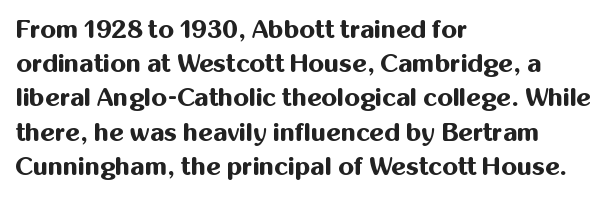
The lines in this sample share a left origin and differ only in where they stop. Summary of vertical rhythm: regular, with standard interline spacing. Italic: no, the glyphs are upright roman. The letterforms sit shoulder to shoulder at normal distance. Set as a true bold cut, around the 700 mark. The baseline area is clear.
